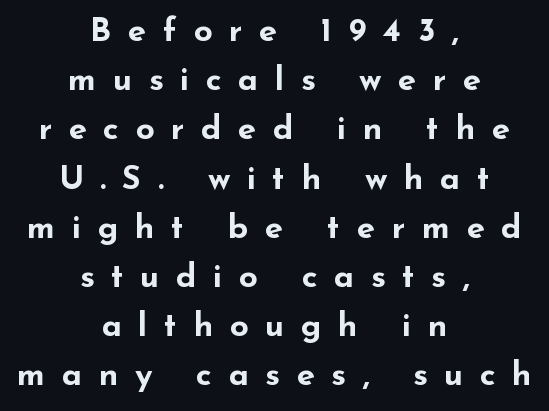
The glyphs are unaccompanied by any horizontal stroke below them. The paragraph shown floats in the horizontal middle. You could not count columns in this text — the font is proportionally spaced. Strokes here are thick enough to call this a true bold. You can tell it's not italic because the verticals are truly vertical.
